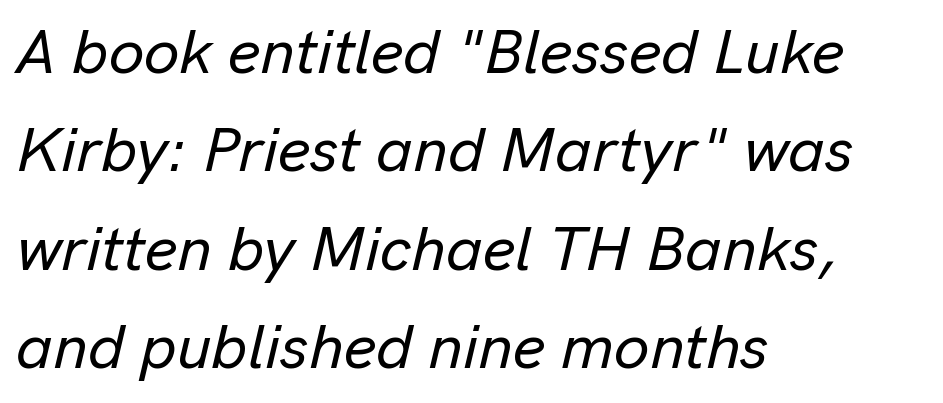
Does the lettering tilt? It does — this is italic. This sample has the flowing, uneven cadence of proportional lettering. The space beneath each line is pristine and unruled. Reading down the column, the eye jumps a familiar distance to each next line. Honestly, the letter spacing is just normal — you wouldn't notice it. Horizontally, the lines are justified to the leading edge only.
